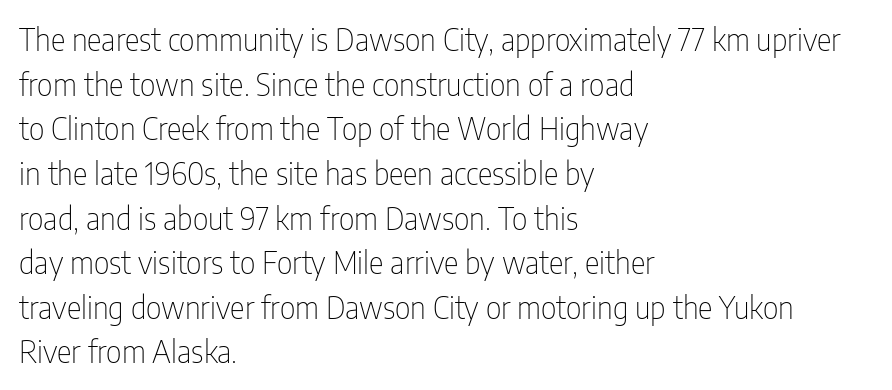
{"serif": "no", "italic": "no", "bold": "no", "weight": "thin", "width": "condensed", "stroke_contrast": "low", "x_height": "medium", "monospaced": "no", "underline": "no", "align": "left", "line_spacing": "normal", "line_spacing_ratio": 1.44, "letter_spacing": "normal", "letter_spacing_em": 0.0, "glyph_px": 31}
